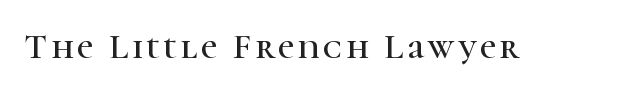
The passage shown is typed in a proportional face where columns would drift. Each letter's strokes conclude with small projecting serifs. The strip under each line holds only bare page. Ordinary non-slanted type is in use.
